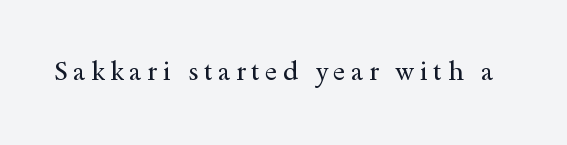
Q: Is the text bold? A: No.
Q: Is the text italic (slanted)? A: No, it is upright.
Q: Is the text underlined? A: No.
Q: Is the spacing between letters normal or unusually wide? A: Unusually wide.
